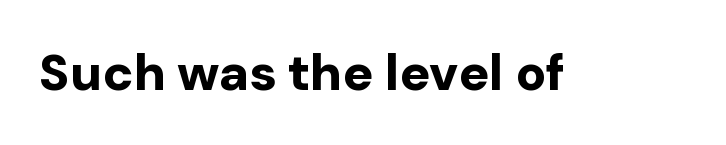
The image shows 51 px bold sans-serif type, upright; set normal letter spacing, not underlined; low stroke contrast and a medium x-height.
